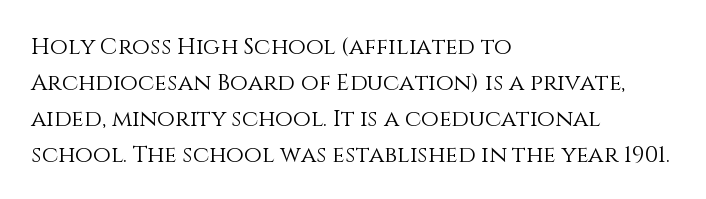
{"italic": "no", "bold": "no", "underline": "no", "align": "left", "line_spacing": "normal", "line_spacing_ratio": 1.57, "letter_spacing": "normal", "letter_spacing_em": 0.0, "glyph_px": 23}
